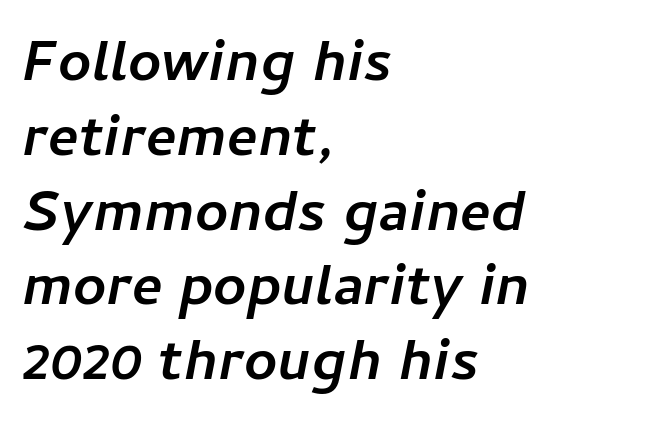
Q: Is the text bold? A: Yes.
Q: Is the text italic (slanted)? A: Yes, it leans right by about 11 degrees.
Q: Is the text underlined? A: No.
Q: How is the paragraph aligned? A: Left-aligned.
Q: Is the spacing between letters normal or unusually wide? A: Normal.
Q: Is the spacing between lines tight, normal or loose? A: Normal.
Q: Width (condensed, normal, or wide)? A: Normal.
Q: Stroke contrast? A: Low.
Q: x-height? A: Medium.
Q: Monospaced? A: No.
